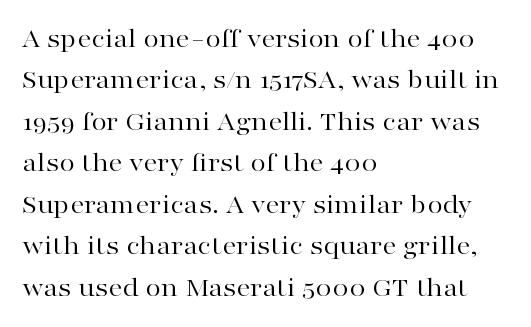
{"serif": "yes", "italic": "no", "bold": "no", "weight": "regular", "width": "wide", "stroke_contrast": "high", "x_height": "medium", "monospaced": "no", "underline": "no", "align": "left", "line_spacing": "normal", "line_spacing_ratio": 1.48, "letter_spacing": "normal", "letter_spacing_em": 0.0, "glyph_px": 28}
